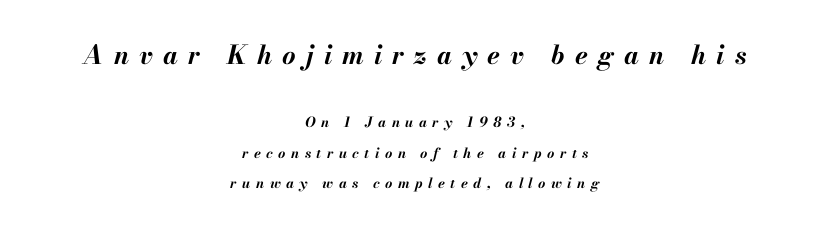
Q: Is the text bold? A: Yes.
Q: Is the text italic (slanted)? A: Yes, it leans right by about 13 degrees.
Q: Is the text underlined? A: No.
Q: How is the paragraph aligned? A: Centered.
Q: Is the spacing between letters normal or unusually wide? A: Unusually wide.
Q: Is the spacing between lines tight, normal or loose? A: Loose.
Q: Which block of text is set in a larger size, the first (top) or the second (bottom)? A: The first (top) one.
